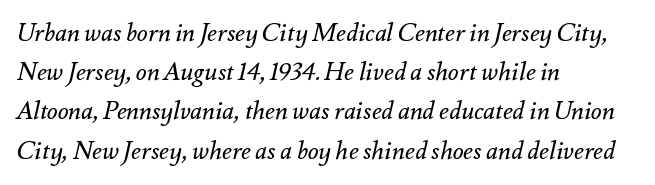
Q: Is the text bold? A: No.
Q: Is the text italic (slanted)? A: Yes, it leans right by about 12 degrees.
Q: Is the text underlined? A: No.
Q: How is the paragraph aligned? A: Left-aligned.
Q: Is the spacing between letters normal or unusually wide? A: Normal.
Q: Is the spacing between lines tight, normal or loose? A: Normal.
